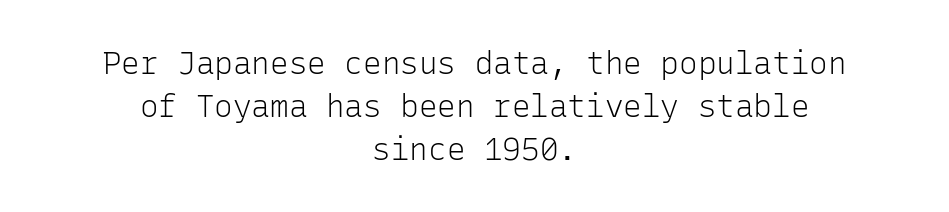
{"serif": "no", "italic": "no", "bold": "no", "weight": "light", "width": "normal", "stroke_contrast": "low", "x_height": "medium", "monospaced": "yes", "underline": "no", "align": "center", "line_spacing": "normal", "line_spacing_ratio": 1.38, "letter_spacing": "normal", "letter_spacing_em": 0.0, "glyph_px": 31}
